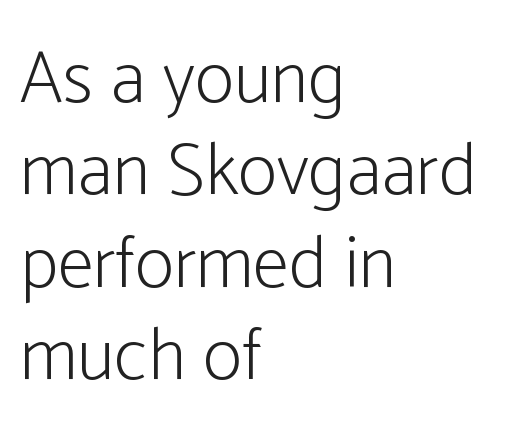
{"serif": "no", "italic": "no", "bold": "no", "weight": "light", "width": "condensed", "stroke_contrast": "low", "x_height": "medium", "monospaced": "no", "underline": "no", "align": "left", "line_spacing": "normal", "line_spacing_ratio": 1.25, "letter_spacing": "normal", "letter_spacing_em": 0.0, "glyph_px": 74}
